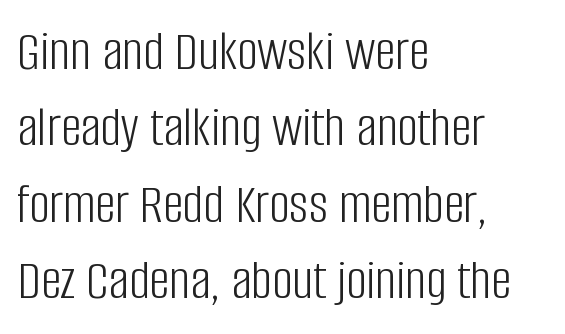
Q: Is the text bold? A: No.
Q: Is the text italic (slanted)? A: No, it is upright.
Q: Is the typeface a serif or a sans-serif typeface? A: Sans-serif.
Q: Is the text underlined? A: No.
Q: How is the paragraph aligned? A: Left-aligned.
Q: Is the spacing between letters normal or unusually wide? A: Normal.
Q: Is the spacing between lines tight, normal or loose? A: Normal.
Q: Width (condensed, normal, or wide)? A: Condensed.
Q: Stroke contrast? A: Low.
Q: x-height? A: Large.
Q: Monospaced? A: No.
